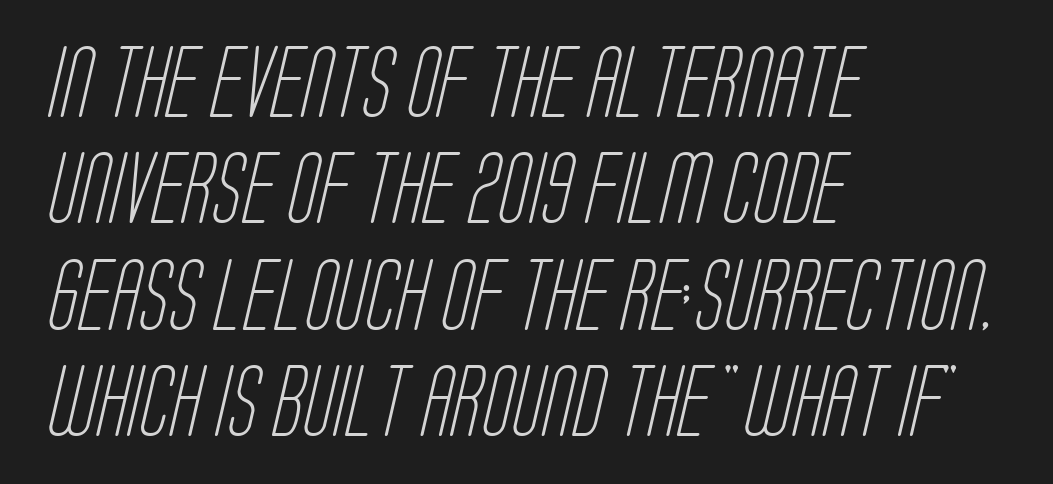
No feet cap the strokes, marking this as sans-serif type. Think of a printed novel: that variable character pitch is what you see here. The rows are spaced the way most documents space them. The glyphs are unaccompanied by any horizontal stroke below them. The letters sit at their default tracking, neither squeezed nor spread. Caption: face not bold, strokes unweighted.
